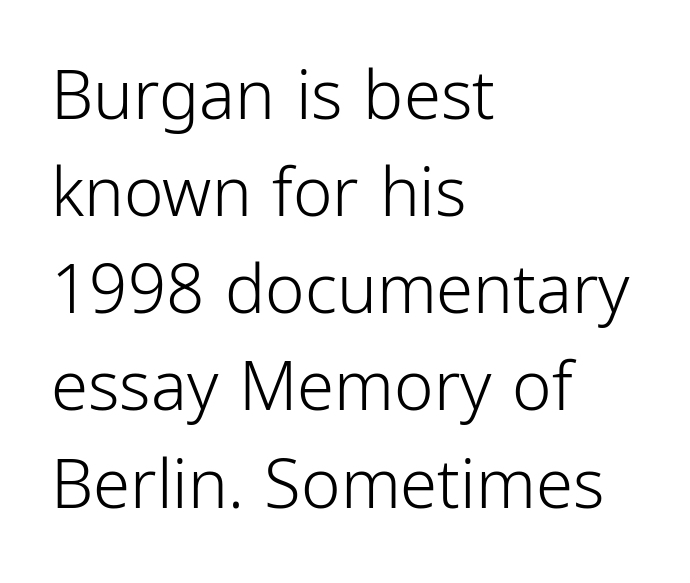
The image shows 67 px light, condensed sans-serif type, upright; set left-aligned, normal line spacing (1.45x), normal letter spacing, not underlined; low stroke contrast and a medium x-height.
